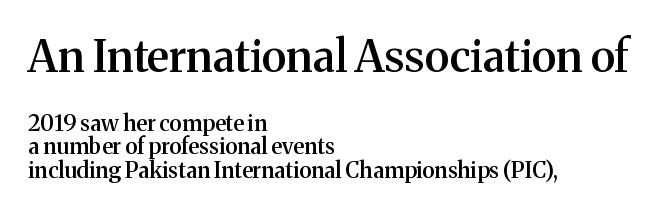
The image shows 44 px semibold serif type, upright; set left-aligned, tight line spacing (1.05x), normal letter spacing, not underlined; the first (top) block is 2.0x larger; medium stroke contrast and a medium x-height.
